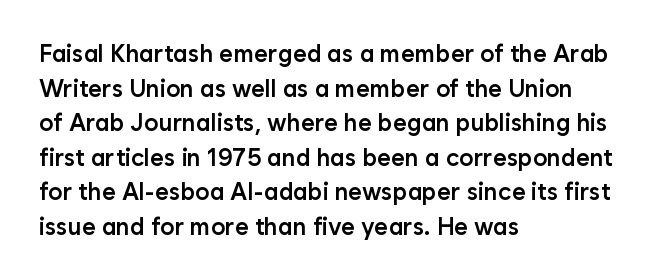
{"italic": "no", "bold": "semi", "underline": "no", "align": "left", "line_spacing": "normal", "line_spacing_ratio": 1.44, "letter_spacing": "normal", "letter_spacing_em": 0.0, "glyph_px": 24}
